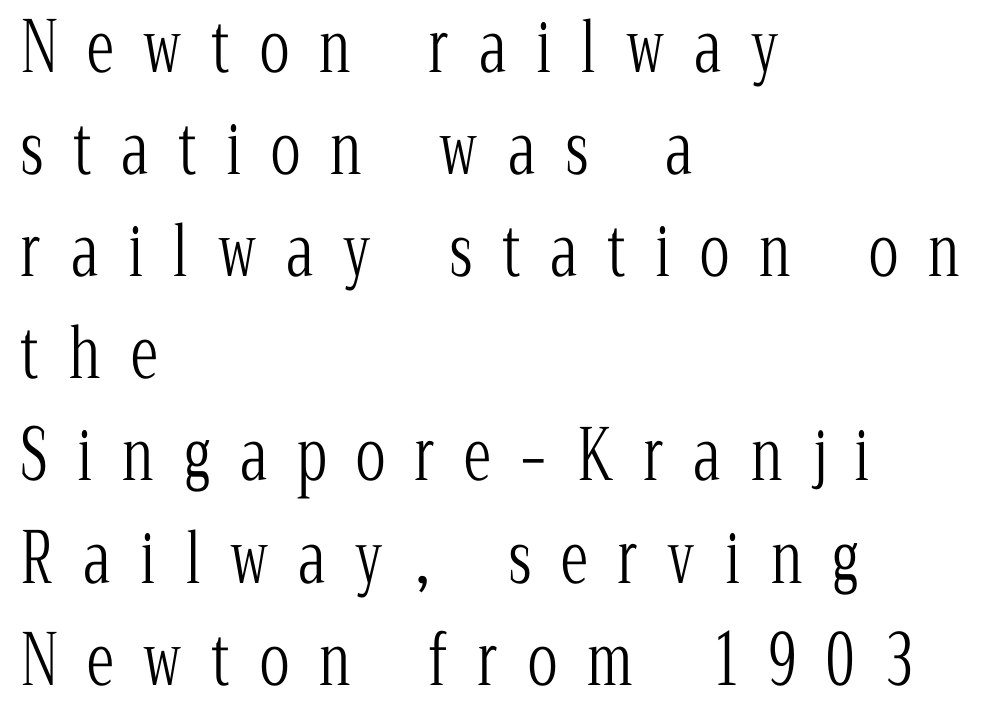
{"serif": "yes", "italic": "no", "bold": "no", "weight": "light", "width": "condensed", "stroke_contrast": "low", "x_height": "medium", "monospaced": "no", "underline": "no", "align": "left", "line_spacing": "normal", "line_spacing_ratio": 1.48, "letter_spacing": "wide", "letter_spacing_em": 0.43, "glyph_px": 69}
